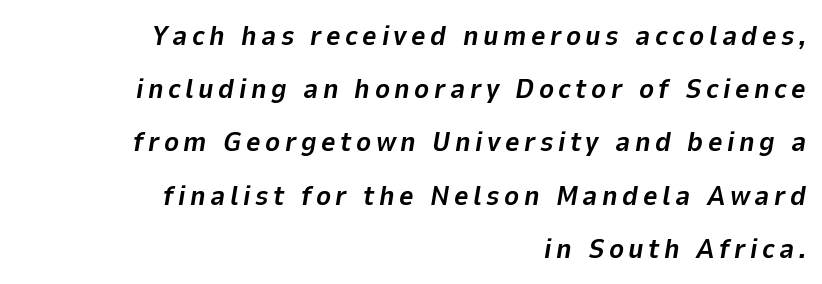
{"italic": "yes", "lean": "right", "slant_degrees": 9, "bold": "yes", "weight": "bold", "width": "normal", "stroke_contrast": "low", "x_height": "medium", "monospaced": "no", "underline": "no", "align": "right", "line_spacing": "loose", "line_spacing_ratio": 1.9, "glyph_px": 28}
